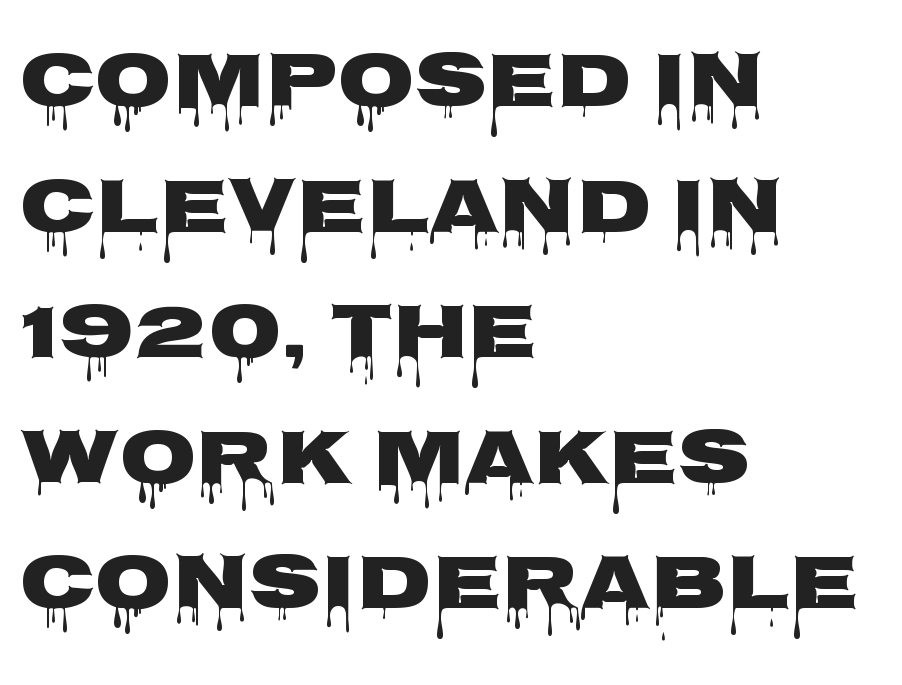
{"serif": "no", "italic": "no", "bold": "yes", "weight": "heavy", "width": "wide", "stroke_contrast": "low", "x_height": "large", "monospaced": "no", "underline": "no", "align": "left", "line_spacing": "normal", "line_spacing_ratio": 1.59, "letter_spacing": "normal", "letter_spacing_em": 0.0, "glyph_px": 79}
